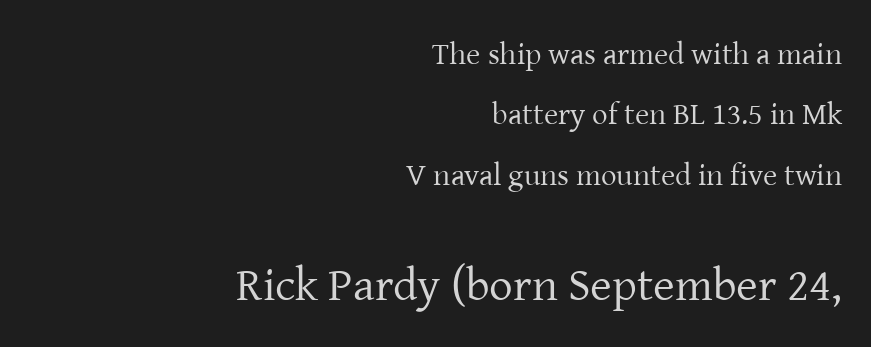
Q: Is the text bold? A: No.
Q: Is the text italic (slanted)? A: No, it is upright.
Q: Is the typeface a serif or a sans-serif typeface? A: Serif.
Q: Is the text underlined? A: No.
Q: How is the paragraph aligned? A: Right-aligned.
Q: Is the spacing between letters normal or unusually wide? A: Normal.
Q: Is the spacing between lines tight, normal or loose? A: Loose.
Q: Which block of text is set in a larger size, the first (top) or the second (bottom)? A: The second (bottom) one.
Q: Width (condensed, normal, or wide)? A: Normal.
Q: Stroke contrast? A: Low.
Q: x-height? A: Medium.
Q: Monospaced? A: No.
